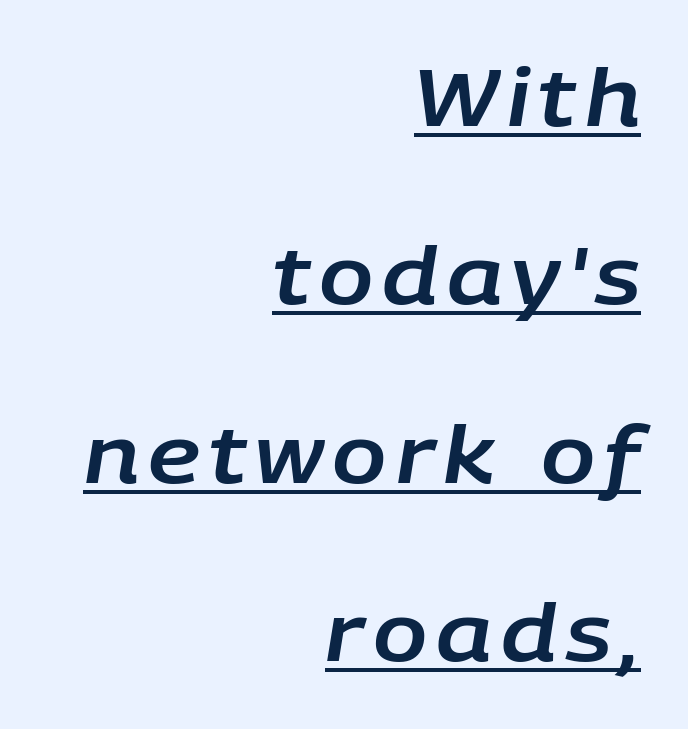
Q: Is the text italic (slanted)? A: Yes, it leans right by about 9 degrees.
Q: Is the text underlined? A: Yes.
Q: How is the paragraph aligned? A: Right-aligned.
Q: Is the spacing between lines tight, normal or loose? A: Loose.
Q: Width (condensed, normal, or wide)? A: Normal.
Q: Stroke contrast? A: Low.
Q: x-height? A: Large.
Q: Monospaced? A: No.
